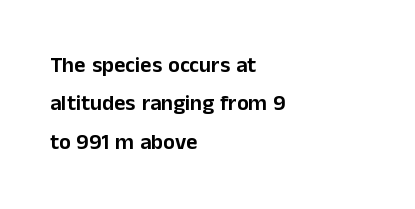
The image shows 22 px text type, upright; set left-aligned, line spacing 1.74x, normal letter spacing, not underlined.
